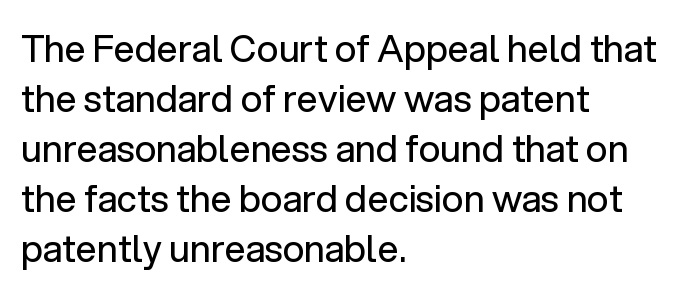
{"serif": "no", "italic": "no", "bold": "no", "weight": "regular", "width": "normal", "stroke_contrast": "low", "x_height": "medium", "monospaced": "no", "underline": "no", "align": "left", "line_spacing": "normal", "line_spacing_ratio": 1.35, "letter_spacing": "normal", "letter_spacing_em": 0.0, "glyph_px": 37}
